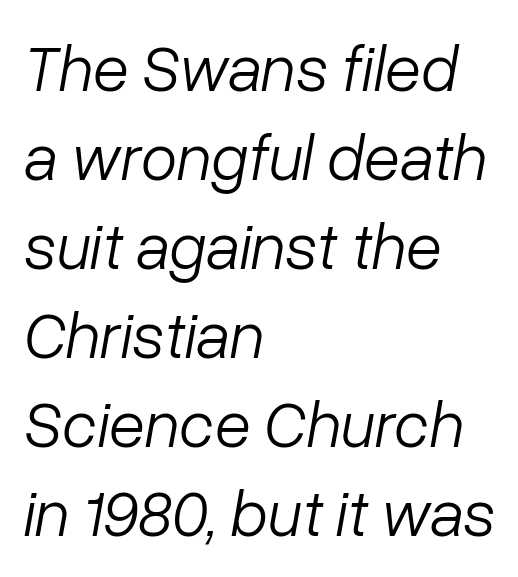
The image shows 66 px light type, italic (leaning right); set left-aligned, normal line spacing (1.35x), normal letter spacing, not underlined; low stroke contrast and a medium x-height.
